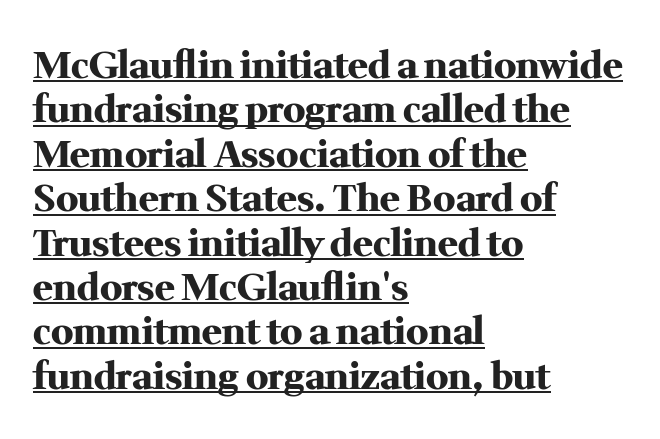
Q: Is the text bold? A: Yes.
Q: Is the text italic (slanted)? A: No, it is upright.
Q: Is the typeface a serif or a sans-serif typeface? A: Serif.
Q: Is the text underlined? A: Yes.
Q: How is the paragraph aligned? A: Left-aligned.
Q: Is the spacing between letters normal or unusually wide? A: Normal.
Q: Width (condensed, normal, or wide)? A: Normal.
Q: Stroke contrast? A: Medium.
Q: x-height? A: Medium.
Q: Monospaced? A: No.
